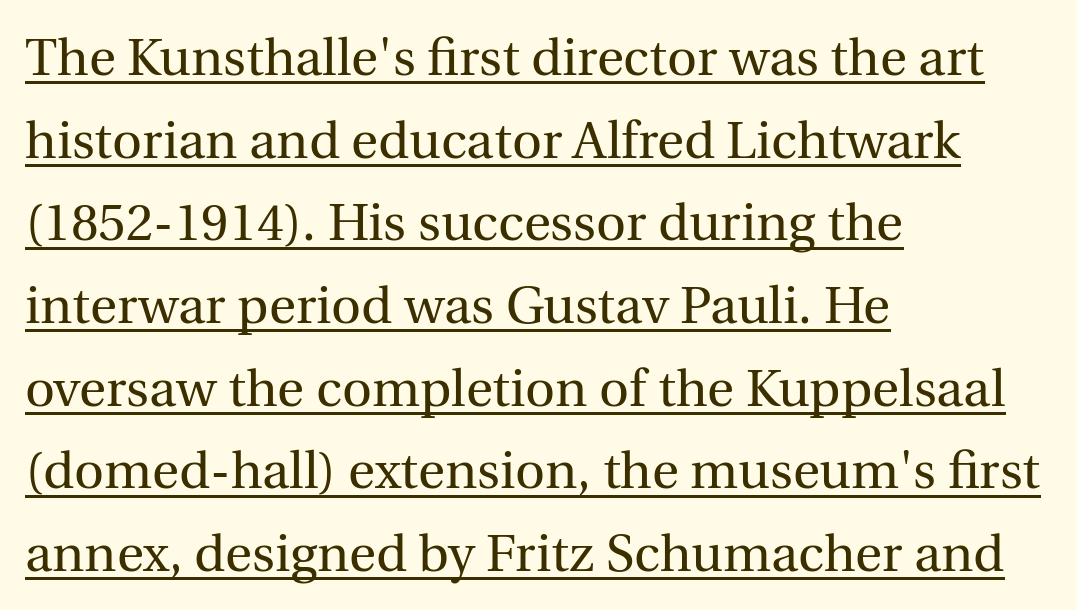
Q: Is the text bold? A: No.
Q: Is the text italic (slanted)? A: No, it is upright.
Q: Is the typeface a serif or a sans-serif typeface? A: Serif.
Q: Is the text underlined? A: Yes.
Q: How is the paragraph aligned? A: Left-aligned.
Q: Is the spacing between letters normal or unusually wide? A: Normal.
Q: Is the spacing between lines tight, normal or loose? A: Normal.
Q: Width (condensed, normal, or wide)? A: Normal.
Q: x-height? A: Medium.
Q: Monospaced? A: No.
